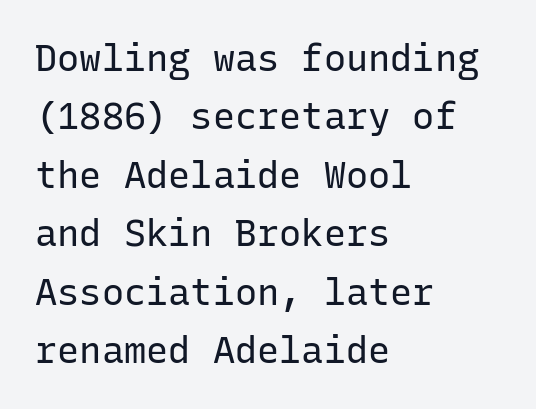
Regarding serifs, this sample does without them. This sample uses an upright cut, with every glyph sitting square on the baseline. A normal amount of white space separates one row of letters from the next. Compared with a centered layout, this one pins lines to the left instead.
